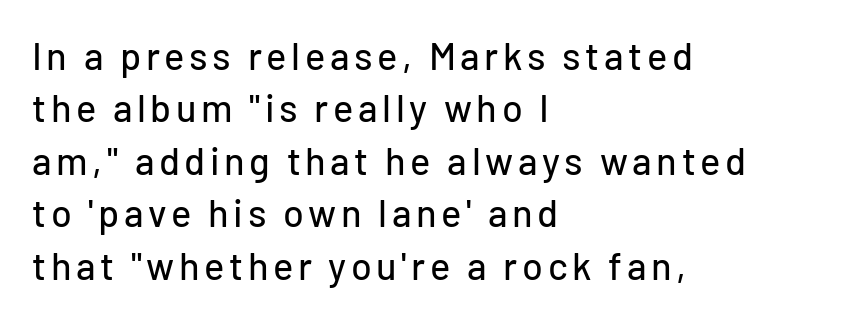
Caption: multi-line text, flush left, ragged right. The type family on display is of the sans-serif kind. The letters stand straight up with perfectly vertical stems. Think of a printed novel: that variable character pitch is what you see here. Glance below the letters and you will spot only blank space.
